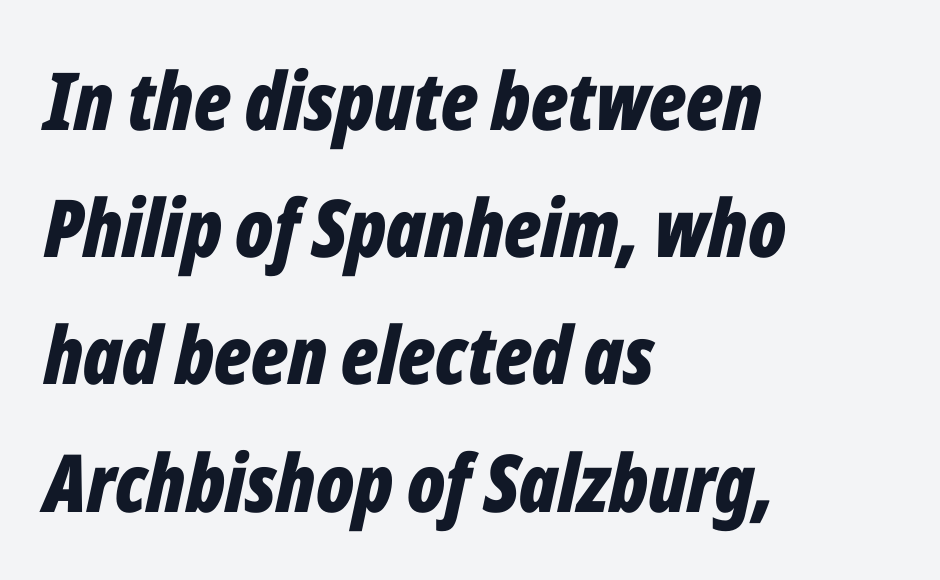
Q: Is the text bold? A: Yes.
Q: Is the text italic (slanted)? A: Yes, it leans right by about 12 degrees.
Q: Is the text underlined? A: No.
Q: How is the paragraph aligned? A: Left-aligned.
Q: Is the spacing between letters normal or unusually wide? A: Normal.
Q: Is the spacing between lines tight, normal or loose? A: Normal.
Q: Width (condensed, normal, or wide)? A: Condensed.
Q: Stroke contrast? A: Low.
Q: x-height? A: Medium.
Q: Monospaced? A: No.
